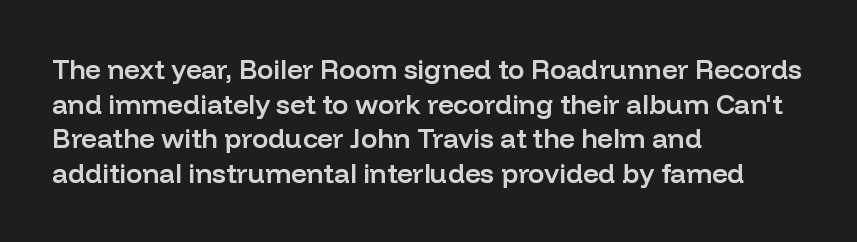
Set as a demibold, roughly 600 on the weight scale. The rendering anchors every line to the left-hand side. Tracking here is standard; glyphs follow each other at the usual distance. In terms of posture, this sample is upright. Each row of text sits above clean, open space.
